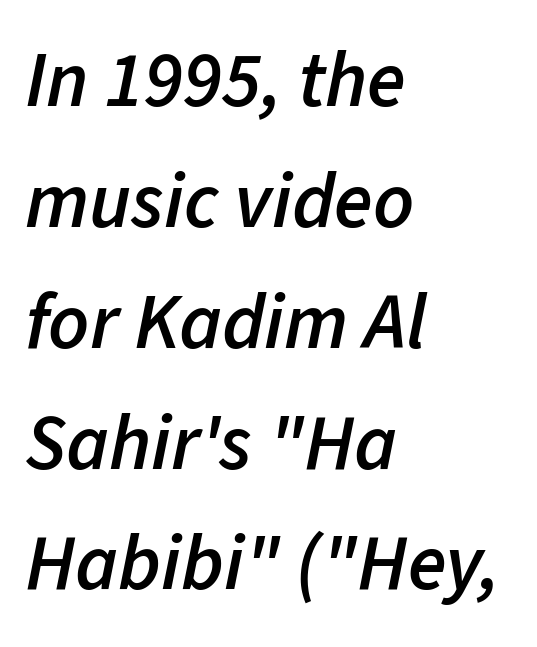
The image shows 79 px semibold type, italic (leaning right); set left-aligned, normal line spacing (1.53x), normal letter spacing, not underlined; low stroke contrast and a medium x-height.
